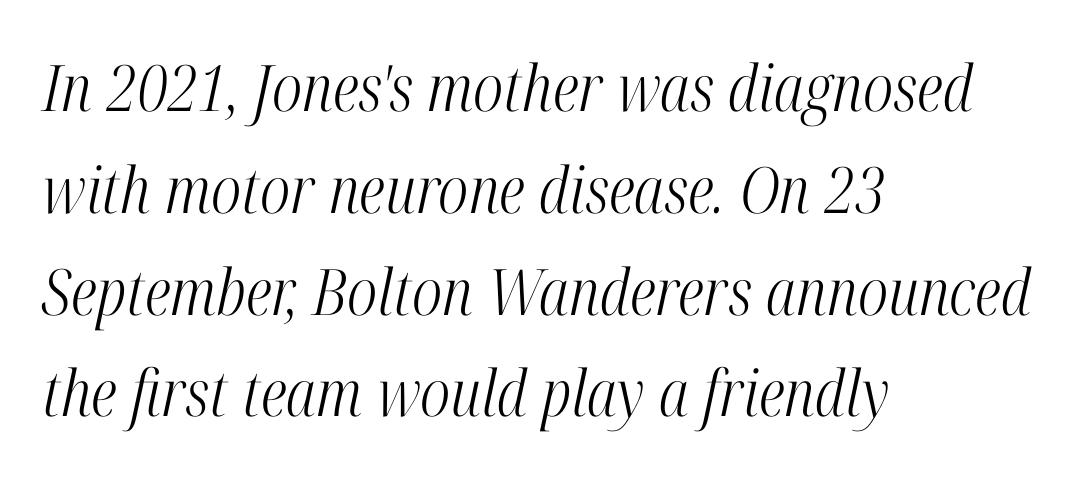
The image shows 64 px light, condensed serif type, italic (leaning right); set left-aligned, normal line spacing (1.59x), normal letter spacing, not underlined; high stroke contrast and a medium x-height.
